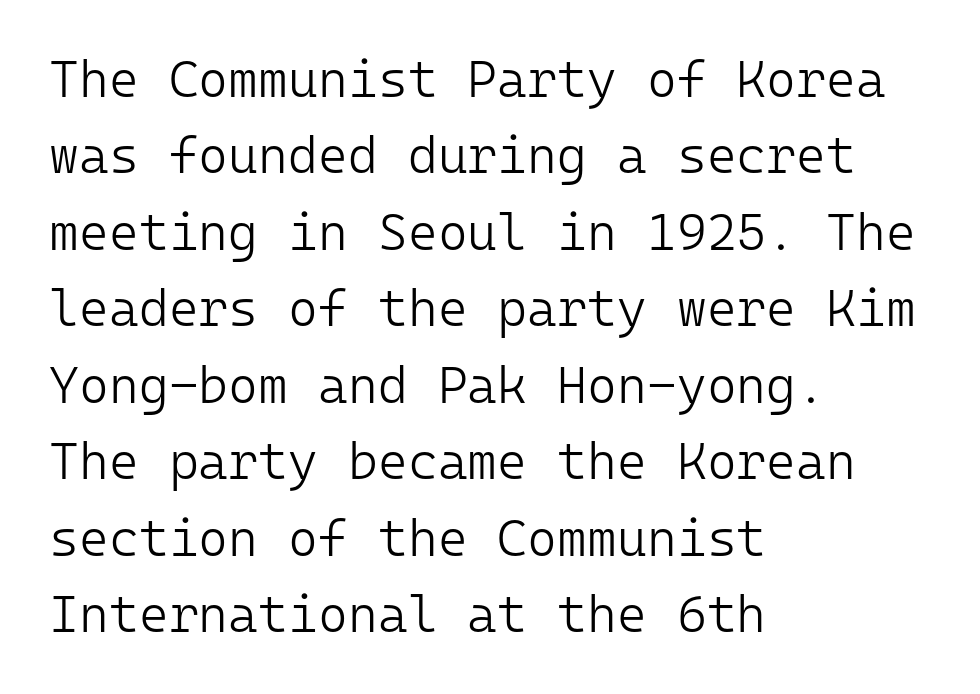
{"serif": "no", "italic": "no", "bold": "no", "weight": "light", "width": "normal", "stroke_contrast": "low", "x_height": "medium", "monospaced": "yes", "underline": "no", "align": "left", "line_spacing": "normal", "line_spacing_ratio": 1.5, "letter_spacing": "normal", "letter_spacing_em": 0.0, "glyph_px": 51}
